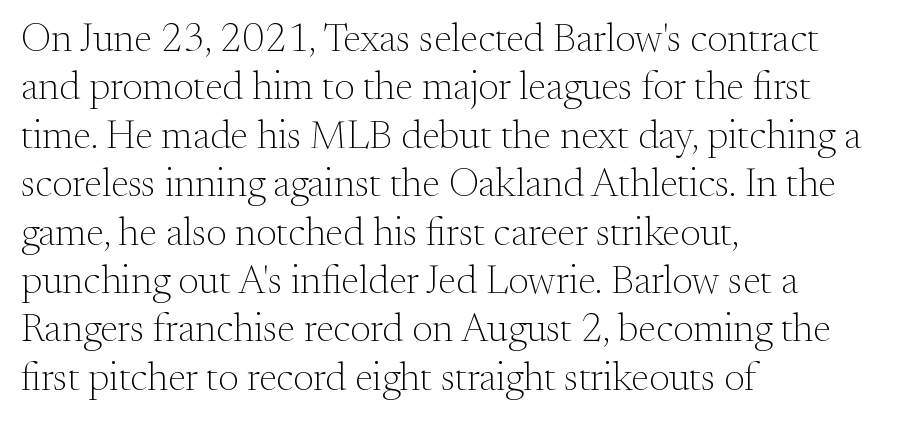
Q: Is the text bold? A: No.
Q: Is the text italic (slanted)? A: No, it is upright.
Q: Is the typeface a serif or a sans-serif typeface? A: Serif.
Q: Is the text underlined? A: No.
Q: How is the paragraph aligned? A: Left-aligned.
Q: Is the spacing between letters normal or unusually wide? A: Normal.
Q: Width (condensed, normal, or wide)? A: Normal.
Q: Stroke contrast? A: Medium.
Q: x-height? A: Small.
Q: Monospaced? A: No.
